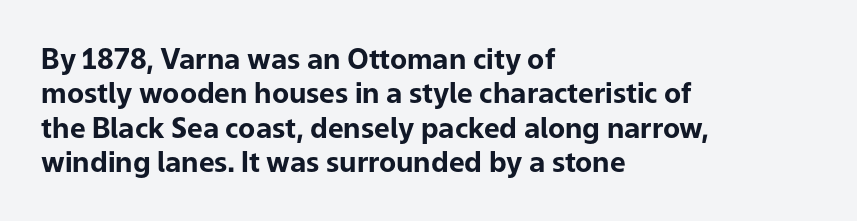
Look at the stroke-to-counter ratio: heavy, a bold. One-word summary of the alignment: left. Is the letter spacing exaggerated? No — it looks like the ordinary default. Look at the bottom of the vertical strokes: they stop flat, with no serifs.
